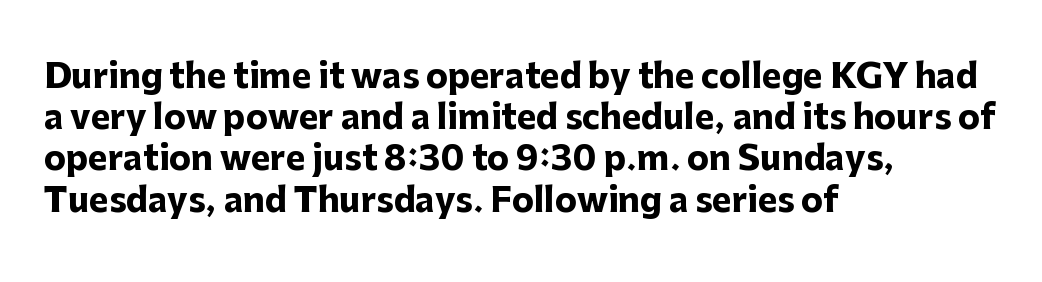
Q: Is the text bold? A: Yes.
Q: Is the text italic (slanted)? A: No, it is upright.
Q: Is the typeface a serif or a sans-serif typeface? A: Sans-serif.
Q: Is the text underlined? A: No.
Q: How is the paragraph aligned? A: Left-aligned.
Q: Is the spacing between letters normal or unusually wide? A: Normal.
Q: Is the spacing between lines tight, normal or loose? A: Normal.
Q: Width (condensed, normal, or wide)? A: Normal.
Q: Stroke contrast? A: Low.
Q: x-height? A: Medium.
Q: Monospaced? A: No.
